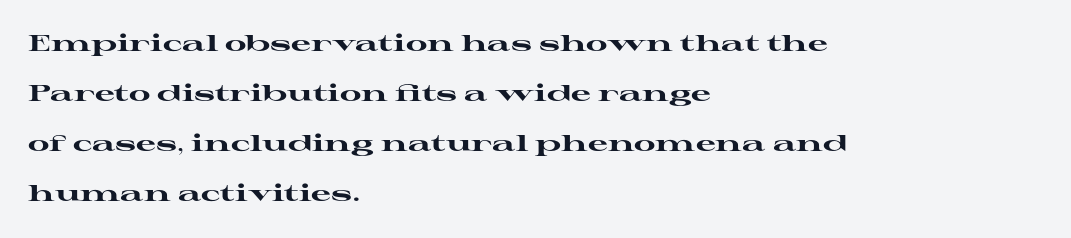
{"italic": "no", "bold": "yes", "underline": "no", "align": "left", "line_spacing": "loose", "line_spacing_ratio": 2.28, "letter_spacing": "normal", "letter_spacing_em": 0.0, "glyph_px": 22}
